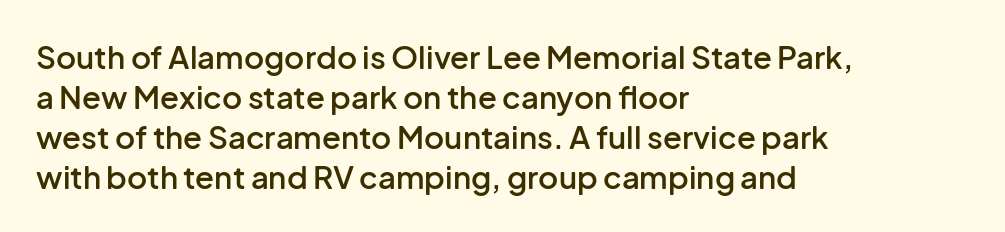
Q: Is the text bold? A: Semi-bold.
Q: Is the text italic (slanted)? A: No, it is upright.
Q: Is the typeface a serif or a sans-serif typeface? A: Sans-serif.
Q: Is the text underlined? A: No.
Q: How is the paragraph aligned? A: Left-aligned.
Q: Is the spacing between letters normal or unusually wide? A: Normal.
Q: Is the spacing between lines tight, normal or loose? A: Normal.
Q: Width (condensed, normal, or wide)? A: Normal.
Q: Stroke contrast? A: Low.
Q: x-height? A: Medium.
Q: Monospaced? A: No.
